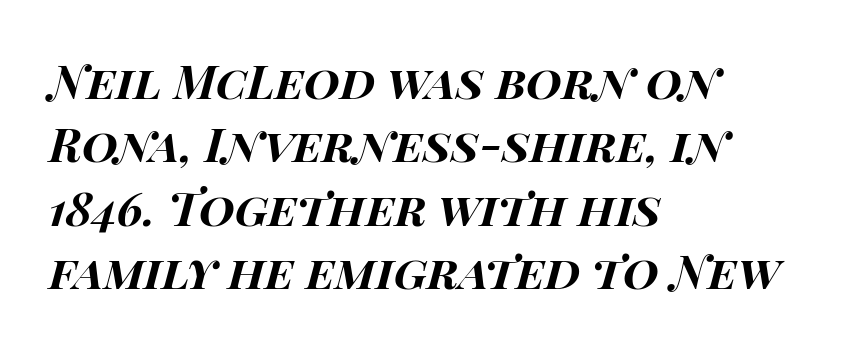
{"italic": "yes", "lean": "right", "slant_degrees": 14, "bold": "yes", "weight": "bold", "width": "wide", "stroke_contrast": "high", "x_height": "large", "monospaced": "no", "underline": "no", "align": "left", "line_spacing": "normal", "line_spacing_ratio": 1.38, "letter_spacing": "normal", "letter_spacing_em": 0.0, "glyph_px": 46}
